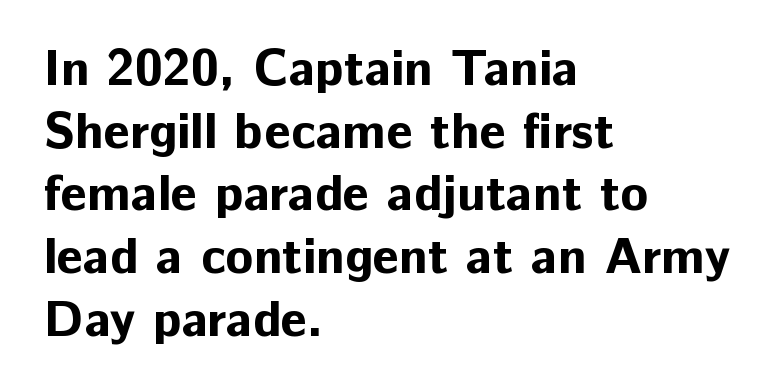
Summary of weight: heavy, a full bold. Check where the strokes stop: nothing finishes them off — pure sans. Letter spacing: default. Each line starts at the same left margin while the right side varies. Nope, not italic — everything's standing straight. These lines are rendered in a variable-pitch font.
